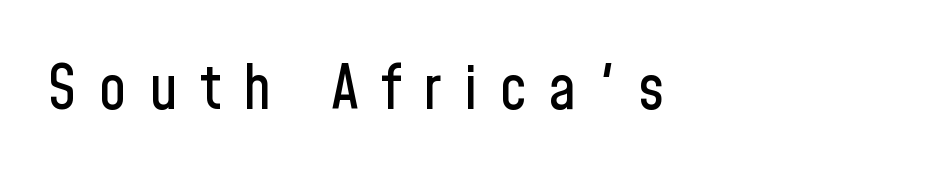
Q: Is the text italic (slanted)? A: No, it is upright.
Q: Is the typeface a serif or a sans-serif typeface? A: Sans-serif.
Q: Is the text underlined? A: No.
Q: How is the paragraph aligned? A: Left-aligned.
Q: Is the spacing between letters normal or unusually wide? A: Unusually wide.
Q: Width (condensed, normal, or wide)? A: Condensed.
Q: Stroke contrast? A: Low.
Q: x-height? A: Medium.
Q: Monospaced? A: No.
